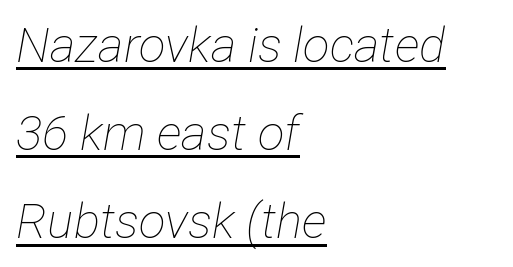
Q: Is the text bold? A: No.
Q: Is the text italic (slanted)? A: Yes, it leans right by about 12 degrees.
Q: Is the text underlined? A: Yes.
Q: How is the paragraph aligned? A: Left-aligned.
Q: Is the spacing between letters normal or unusually wide? A: Normal.
Q: Width (condensed, normal, or wide)? A: Condensed.
Q: Stroke contrast? A: Low.
Q: x-height? A: Medium.
Q: Monospaced? A: No.
